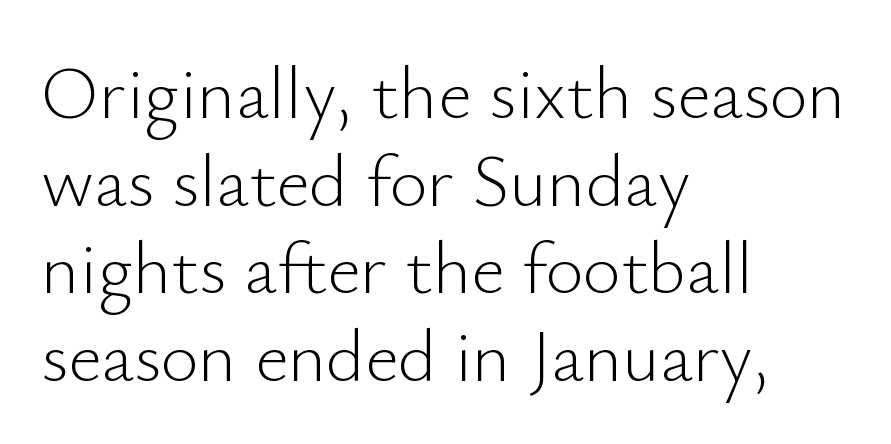
The image shows 73 px light sans-serif type, upright; set left-aligned, line spacing 1.2x, normal letter spacing, not underlined; low stroke contrast and a small x-height.
